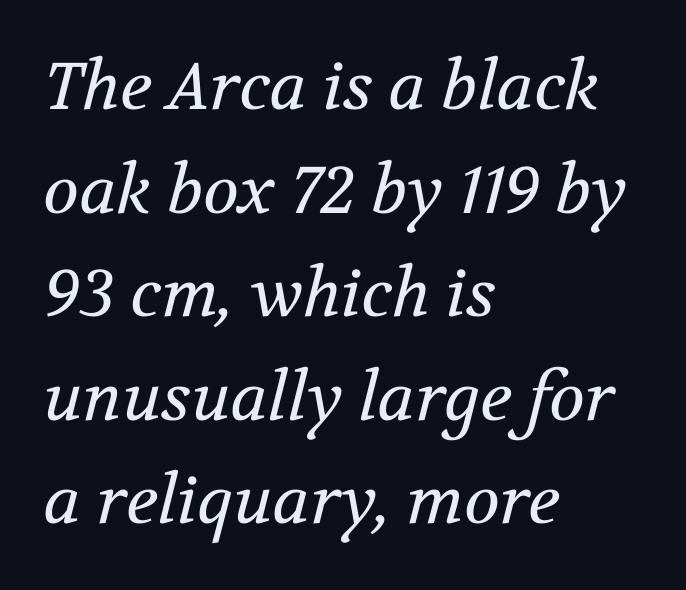
The image shows 66 px regular-weight serif type, italic (leaning right); set left-aligned, normal line spacing (1.57x), normal letter spacing, not underlined; medium stroke contrast and a medium x-height.
